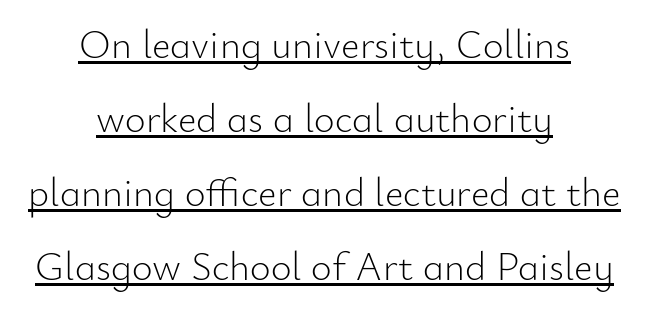
{"serif": "no", "italic": "no", "bold": "no", "weight": "light", "width": "normal", "stroke_contrast": "low", "x_height": "small", "monospaced": "no", "underline": "yes", "align": "center", "line_spacing_ratio": 1.85, "letter_spacing": "normal", "letter_spacing_em": 0.0, "glyph_px": 40}
